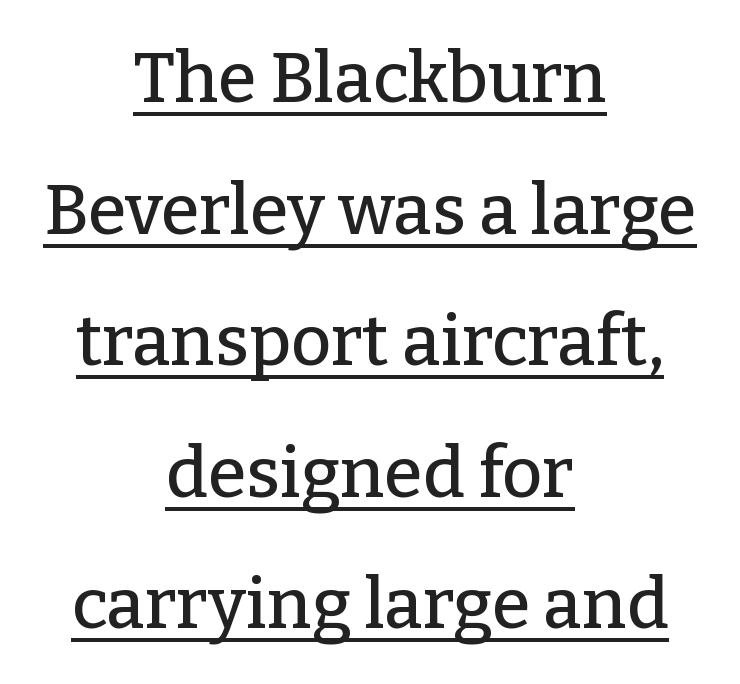
Q: Is the text italic (slanted)? A: No, it is upright.
Q: Is the typeface a serif or a sans-serif typeface? A: Serif.
Q: Is the text underlined? A: Yes.
Q: How is the paragraph aligned? A: Centered.
Q: Is the spacing between letters normal or unusually wide? A: Normal.
Q: Width (condensed, normal, or wide)? A: Normal.
Q: Stroke contrast? A: Low.
Q: x-height? A: Medium.
Q: Monospaced? A: No.
